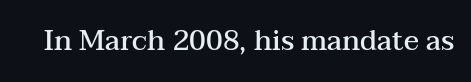
Regarding serifs, this sample has them. Posture: straight, roman, zero tilt. A semibold gives these letters moderate extra thickness, short of bold. The passage shown is not underscored anywhere. Character widths vary here, with narrow letters taking less room than wide ones. No extra tracking has been applied to these lines.
